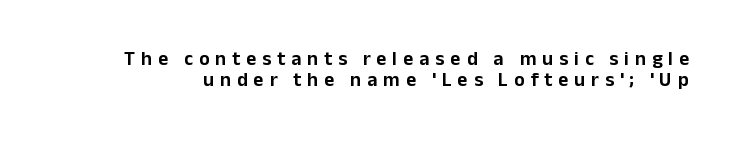
{"italic": "no", "underline": "no", "line_spacing": "tight", "line_spacing_ratio": 1.06, "letter_spacing": "wide", "letter_spacing_em": 0.29, "glyph_px": 20}
